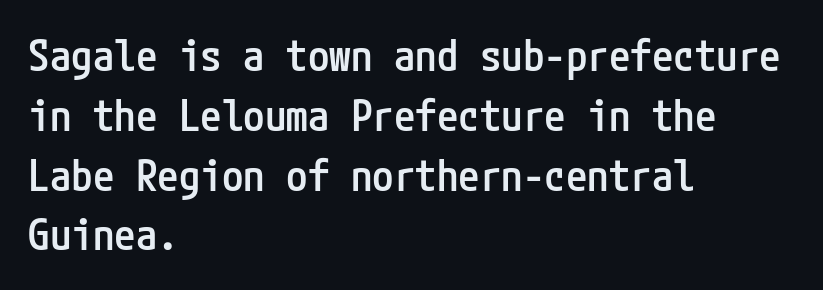
Q: Is the text bold? A: Semi-bold.
Q: Is the text italic (slanted)? A: No, it is upright.
Q: Is the typeface a serif or a sans-serif typeface? A: Sans-serif.
Q: Is the text underlined? A: No.
Q: How is the paragraph aligned? A: Left-aligned.
Q: Is the spacing between letters normal or unusually wide? A: Normal.
Q: Is the spacing between lines tight, normal or loose? A: Normal.
Q: Width (condensed, normal, or wide)? A: Condensed.
Q: Stroke contrast? A: Low.
Q: x-height? A: Medium.
